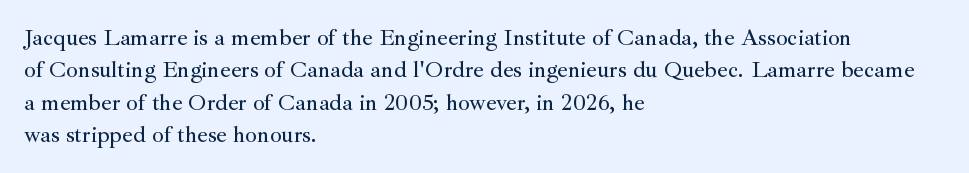
Q: Is the text italic (slanted)? A: No, it is upright.
Q: Is the text underlined? A: No.
Q: How is the paragraph aligned? A: Left-aligned.
Q: Is the spacing between letters normal or unusually wide? A: Normal.
Q: Is the spacing between lines tight, normal or loose? A: Normal.
